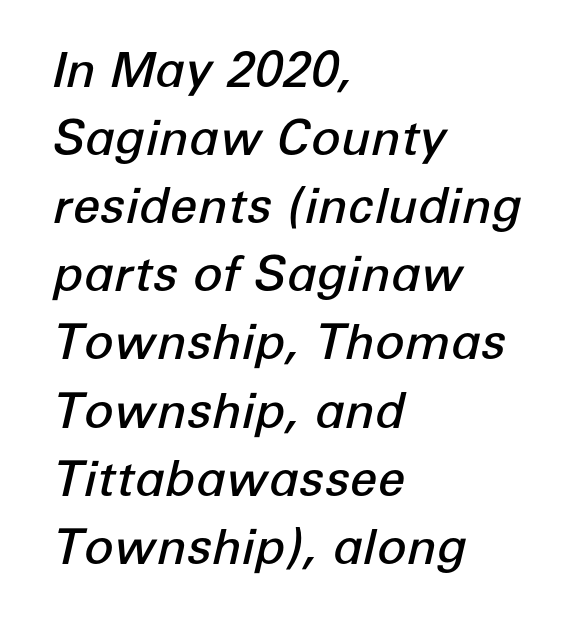
The image shows 49 px semibold type, italic (leaning right); set left-aligned, normal line spacing (1.39x), normal letter spacing, not underlined; low stroke contrast and a medium x-height.
